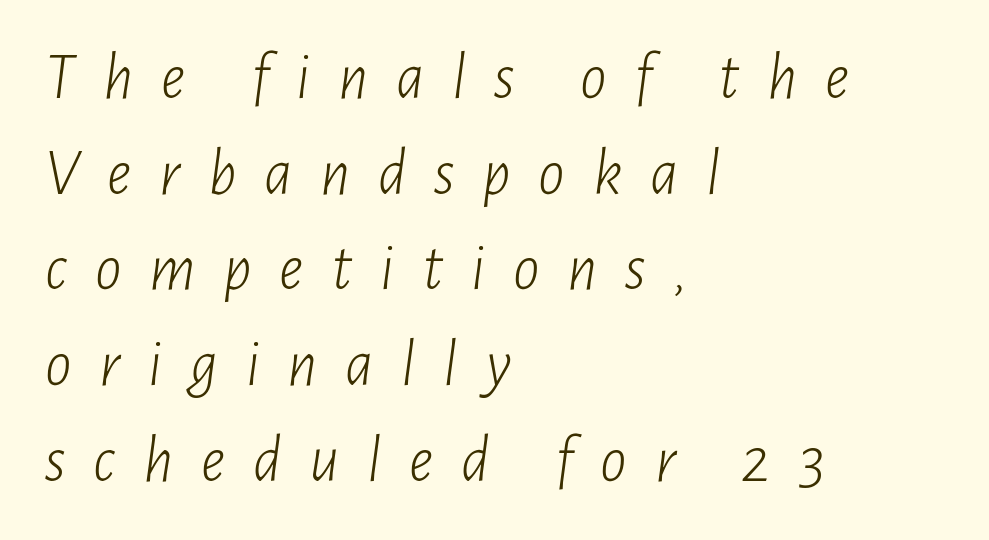
{"italic": "yes", "lean": "right", "slant_degrees": 7, "bold": "no", "weight": "light", "width": "condensed", "stroke_contrast": "low", "x_height": "medium", "monospaced": "no", "underline": "no", "align": "left", "line_spacing": "normal", "line_spacing_ratio": 1.45, "letter_spacing": "wide", "letter_spacing_em": 0.42, "glyph_px": 66}
